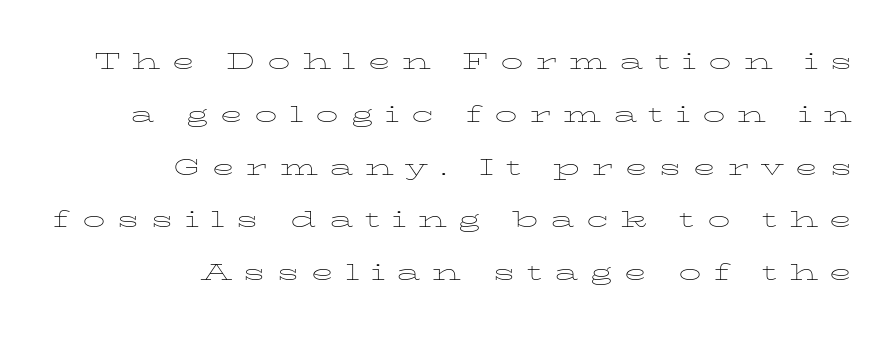
The image shows 30 px thin, wide type, upright; set right-aligned, line spacing 1.76x, unusually wide letter spacing (+0.39 em), not underlined; low stroke contrast and a medium x-height.
